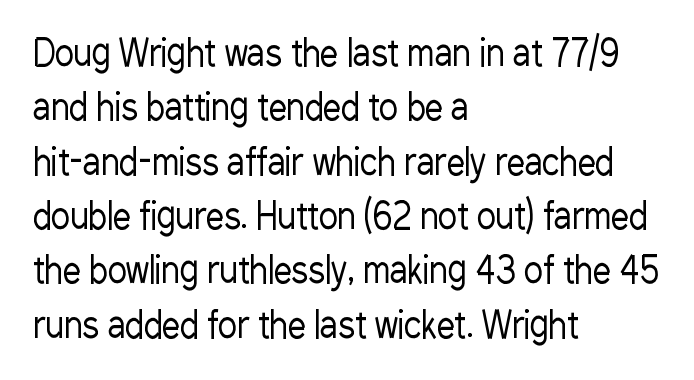
{"serif": "no", "italic": "no", "bold": "no", "weight": "regular", "width": "condensed", "stroke_contrast": "low", "x_height": "medium", "monospaced": "no", "underline": "no", "align": "left", "line_spacing": "normal", "line_spacing_ratio": 1.51, "letter_spacing": "normal", "letter_spacing_em": 0.0, "glyph_px": 36}
